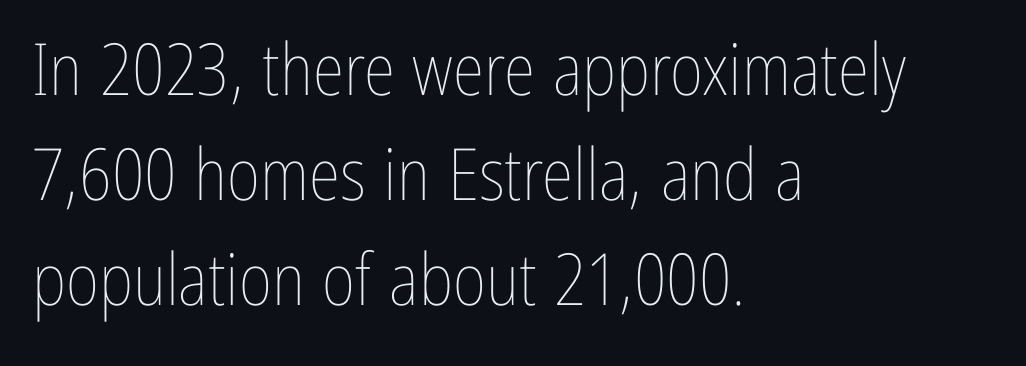
{"italic": "no", "bold": "no", "weight": "thin", "width": "condensed", "stroke_contrast": "low", "x_height": "medium", "monospaced": "no", "underline": "no", "align": "left", "line_spacing": "normal", "line_spacing_ratio": 1.46, "letter_spacing": "normal", "letter_spacing_em": 0.0, "glyph_px": 72}
